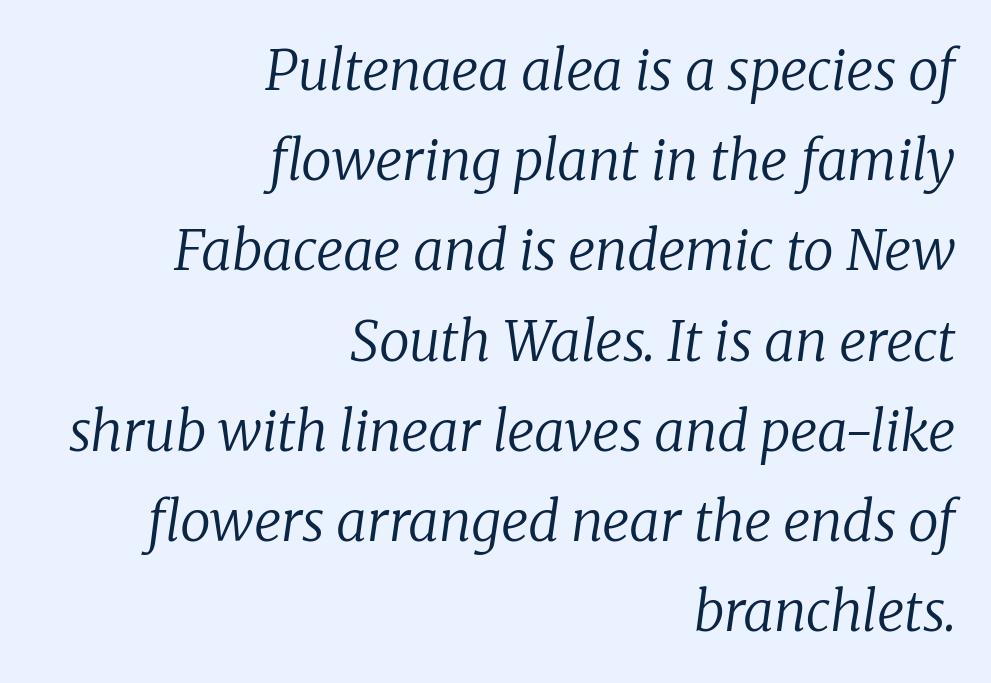
Slant detected: the letters are inclined. These lines are rendered in a variable-pitch font. Typeset ragged left — the right edge is the straight one. A typesetter would call this zero additional tracking. Does the leading feel generous? No, just average. Stroke thickness stays within the range of a standard reading face or lighter.
